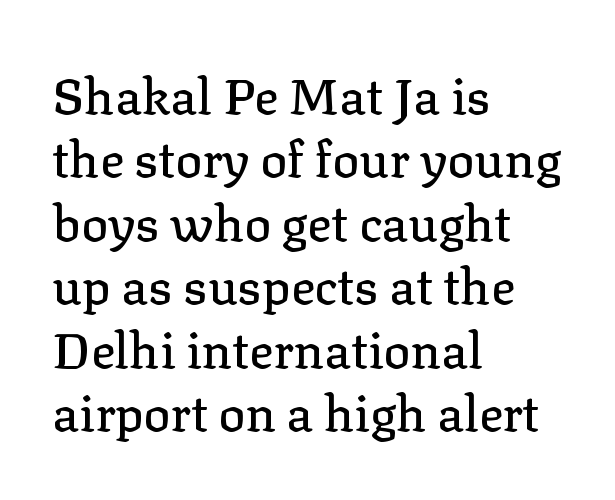
{"serif": "yes", "italic": "no", "width": "normal", "stroke_contrast": "low", "x_height": "medium", "monospaced": "no", "underline": "no", "align": "left", "line_spacing": "normal", "line_spacing_ratio": 1.27, "letter_spacing": "normal", "letter_spacing_em": 0.0, "glyph_px": 50}
